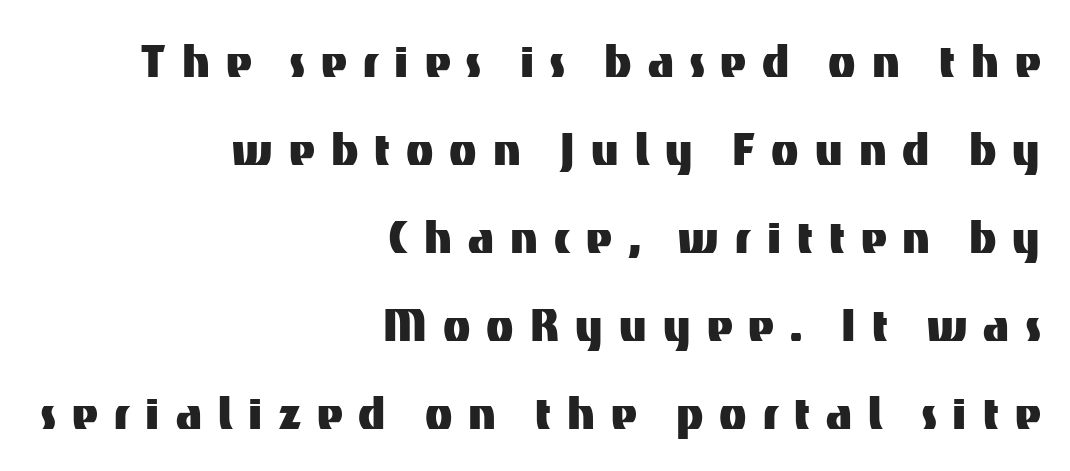
The image shows 56 px sans-serif type, upright; set right-aligned, normal line spacing (1.57x), unusually wide letter spacing (+0.29 em), not underlined; medium stroke contrast and a medium x-height.
